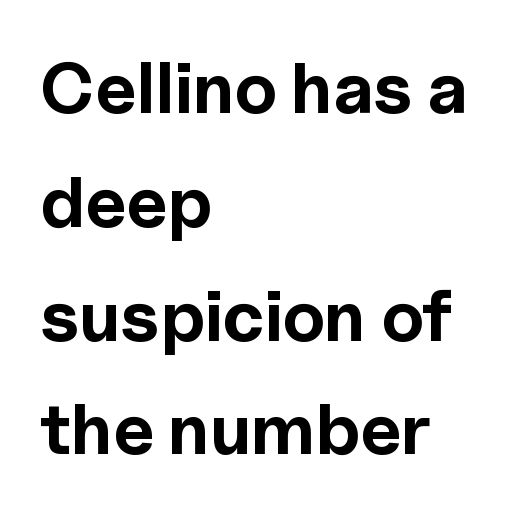
The image shows 72 px bold sans-serif type, upright; set left-aligned, normal line spacing (1.58x), normal letter spacing, not underlined; a medium x-height.
